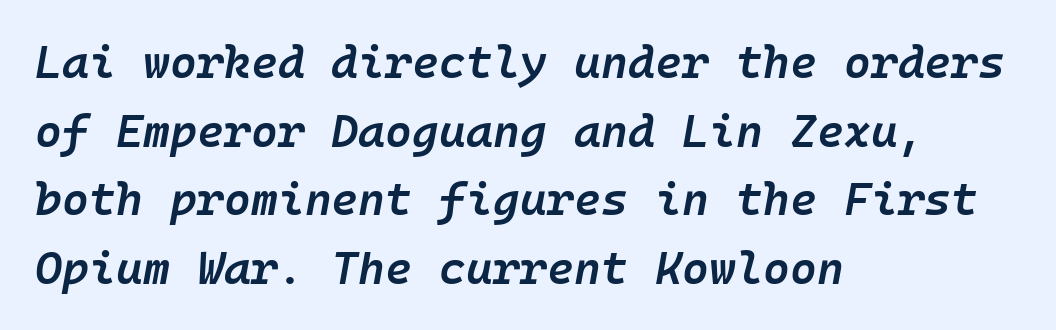
{"italic": "yes", "lean": "right", "slant_degrees": 10, "bold": "semi", "weight": "semibold", "width": "normal", "stroke_contrast": "low", "x_height": "medium", "underline": "no", "align": "left", "line_spacing": "normal", "line_spacing_ratio": 1.49, "letter_spacing": "normal", "letter_spacing_em": 0.0, "glyph_px": 46}
